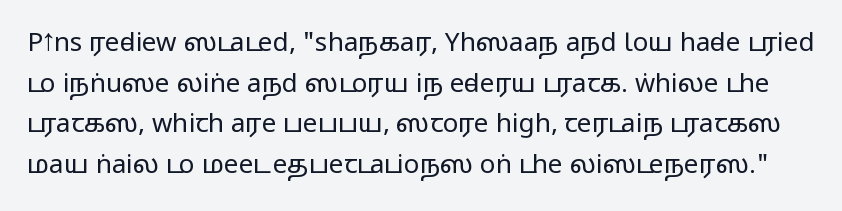
The image shows 26 px text type, upright; set normal line spacing (1.56x), normal letter spacing, not underlined.
